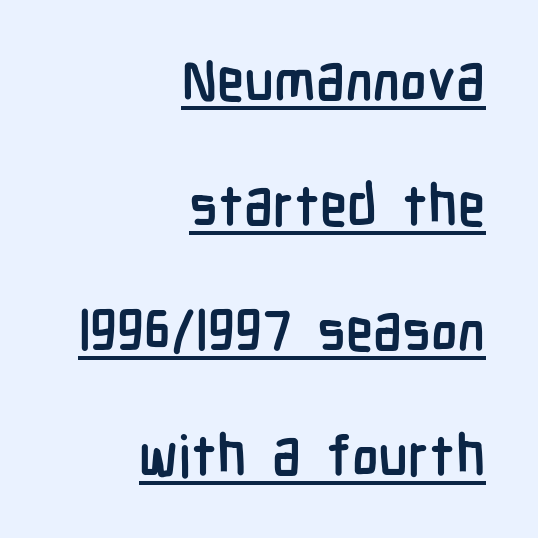
{"serif": "no", "italic": "no", "bold": "yes", "weight": "semibold", "width": "condensed", "stroke_contrast": "low", "x_height": "medium", "monospaced": "no", "underline": "yes", "align": "right", "line_spacing": "loose", "line_spacing_ratio": 2.23, "letter_spacing": "normal", "letter_spacing_em": 0.0, "glyph_px": 56}
